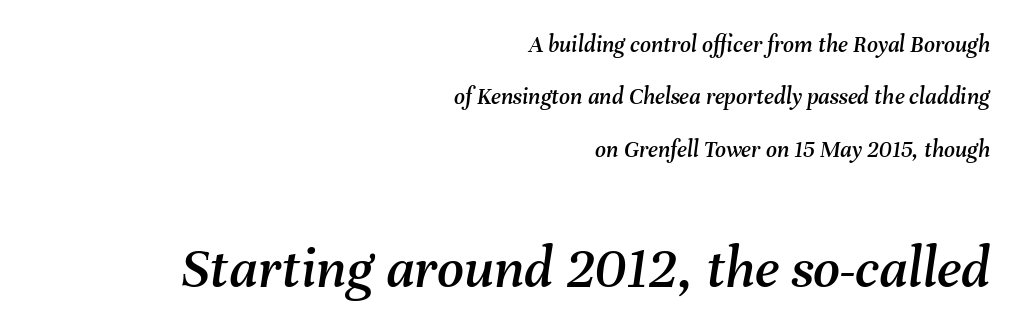
{"italic": "yes", "lean": "right", "slant_degrees": 8, "width": "normal", "stroke_contrast": "medium", "x_height": "medium", "monospaced": "no", "underline": "no", "align": "right", "line_spacing": "loose", "line_spacing_ratio": 2.18, "letter_spacing": "normal", "letter_spacing_em": 0.0, "larger_block": "second", "size_ratio": 2.46, "glyph_px": 59}
